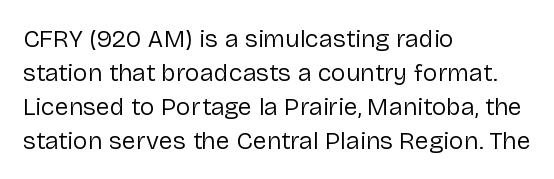
A normal amount of white space separates one row of letters from the next. Honestly, the letter spacing is just normal — you wouldn't notice it. The font's upright variant was chosen for this text. Is this a heavy cut? Hardly; it is regular or lighter. Caption: multi-line text, flush left, ragged right.
